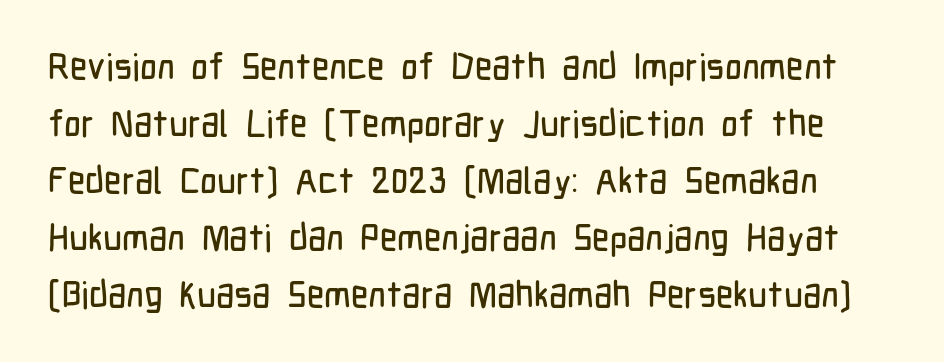
The image shows 37 px condensed sans-serif type, upright; set normal line spacing (1.54x), normal letter spacing, not underlined; low stroke contrast and a medium x-height.
